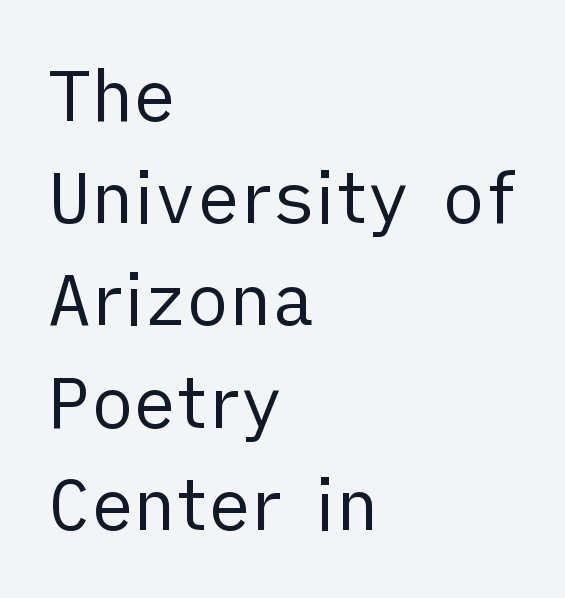
Note the varied advance widths — an 'i' is clearly narrower than an 'm'. Nobody touched the tracking dial on this one. Ascenders rise straight up at ninety degrees. Descenders hang freely into open space. Does the leading feel generous? No, just average. Regarding serifs, this sample does without them.
